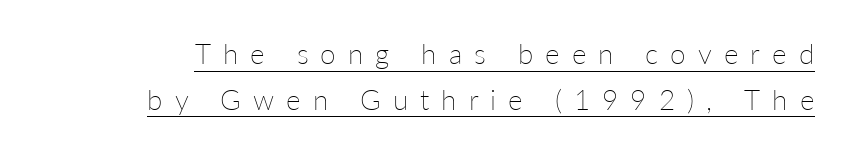
{"italic": "no", "bold": "no", "weight": "thin", "width": "normal", "stroke_contrast": "low", "x_height": "medium", "monospaced": "no", "underline": "yes", "line_spacing": "normal", "line_spacing_ratio": 1.63, "letter_spacing": "wide", "letter_spacing_em": 0.43, "glyph_px": 28}
